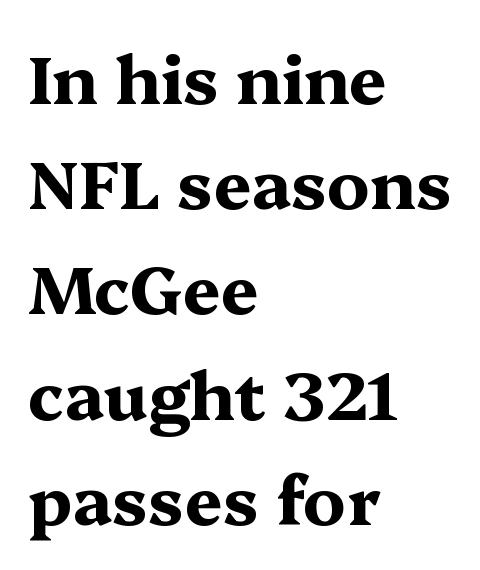
Standard letterfit; no display-style spreading of the glyphs. Clear beneath every line of the passage. Posture: straight, roman, zero tilt. Does the type have serifs? Yes, each stem ends in a small foot. Plenty of ink on the page — the face is bold.
